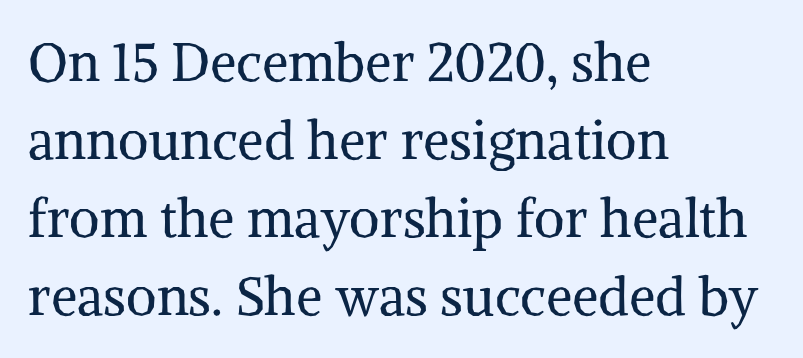
The image shows 53 px regular-weight serif type, upright; set left-aligned, normal line spacing (1.47x), normal letter spacing, not underlined; medium stroke contrast and a medium x-height.
